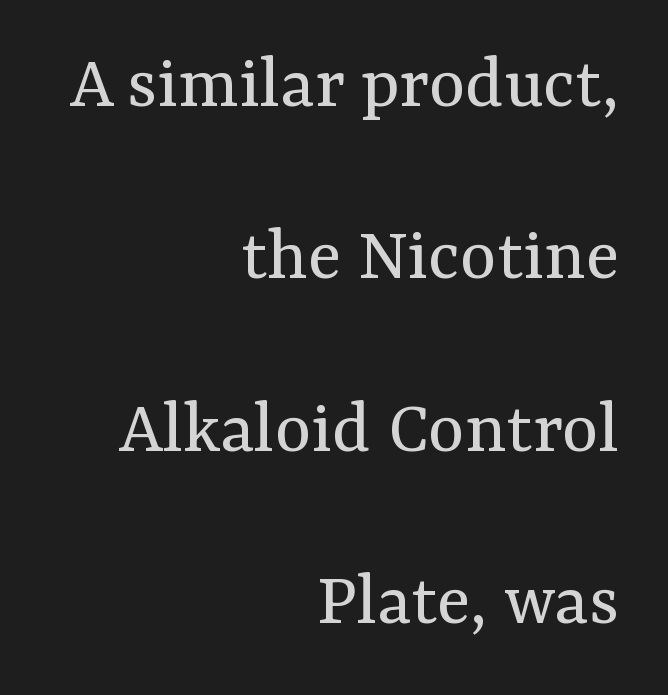
{"serif": "yes", "italic": "no", "bold": "no", "weight": "regular", "width": "normal", "stroke_contrast": "medium", "x_height": "medium", "monospaced": "no", "underline": "no", "align": "right", "line_spacing": "loose", "line_spacing_ratio": 2.21, "letter_spacing": "normal", "letter_spacing_em": 0.0, "glyph_px": 78}
